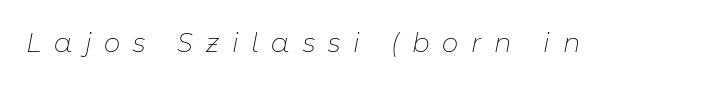
Q: Is the text bold? A: No.
Q: Is the text italic (slanted)? A: Yes, it leans right by about 11 degrees.
Q: Is the text underlined? A: No.
Q: Is the spacing between letters normal or unusually wide? A: Unusually wide.
